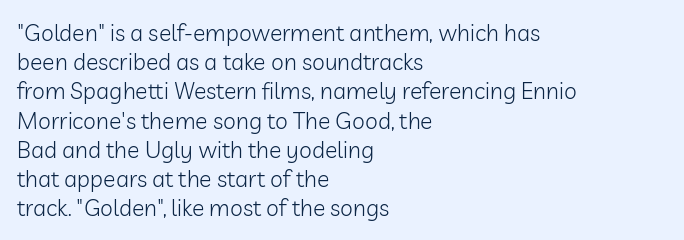
Q: Is the text bold? A: No.
Q: Is the text italic (slanted)? A: No, it is upright.
Q: Is the text underlined? A: No.
Q: How is the paragraph aligned? A: Left-aligned.
Q: Is the spacing between letters normal or unusually wide? A: Normal.
Q: Is the spacing between lines tight, normal or loose? A: Normal.
